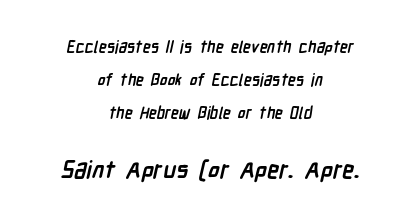
{"bold": "yes", "underline": "no", "align": "center", "line_spacing": "loose", "line_spacing_ratio": 2.06, "letter_spacing": "normal", "letter_spacing_em": 0.0, "larger_block": "second", "size_ratio": 1.5, "glyph_px": 24}
